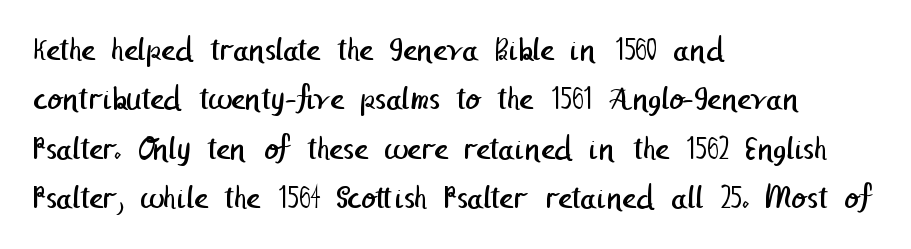
Q: Is the text bold? A: No.
Q: Is the typeface a serif or a sans-serif typeface? A: Sans-serif.
Q: Is the text underlined? A: No.
Q: How is the paragraph aligned? A: Left-aligned.
Q: Is the spacing between letters normal or unusually wide? A: Normal.
Q: Is the spacing between lines tight, normal or loose? A: Normal.
Q: Width (condensed, normal, or wide)? A: Normal.
Q: Stroke contrast? A: Low.
Q: x-height? A: Medium.
